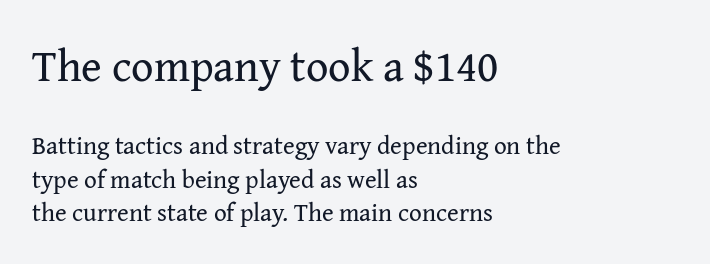
The gaps between neighbouring characters are ordinary and unremarkable. The font is comparable to plain body text, perhaps lighter. Just letters on the line, the space beneath them empty. The rendering shrinks the type as you move from the upper chunk to the lower. The passage shown is typed in a proportional face where columns would drift.
